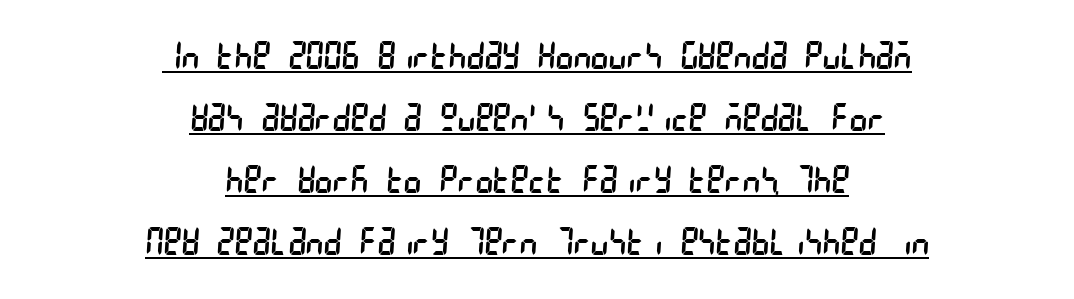
{"serif": "no", "bold": "no", "weight": "regular", "width": "condensed", "stroke_contrast": "low", "x_height": "large", "underline": "yes", "align": "center", "line_spacing": "normal", "line_spacing_ratio": 1.63, "letter_spacing": "normal", "letter_spacing_em": 0.0, "glyph_px": 38}
